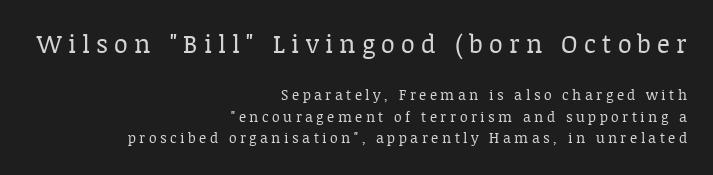
The glyphs are unaccompanied by any horizontal stroke below them. A light-to-regular cut is what we see here. The face used here is rendered with a markedly widened letterfit. Look at the glyph heights: the upper group is clearly the bigger setting.
